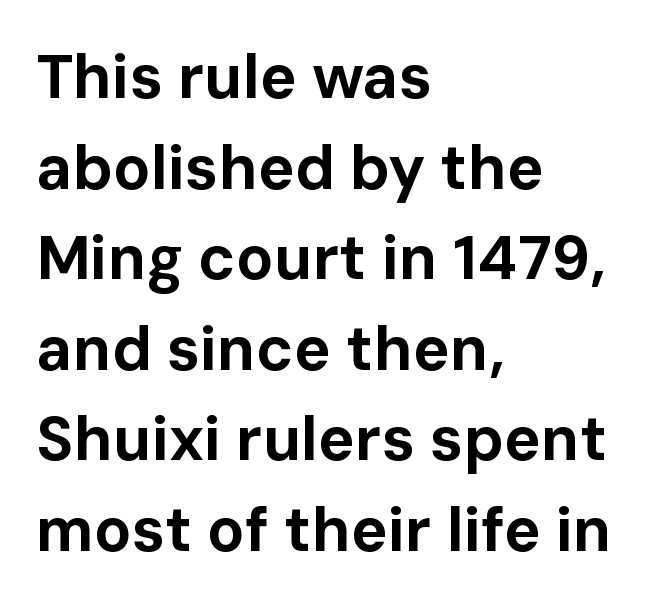
{"serif": "no", "italic": "no", "bold": "yes", "weight": "bold", "width": "normal", "stroke_contrast": "low", "x_height": "medium", "monospaced": "no", "underline": "no", "align": "left", "line_spacing": "normal", "line_spacing_ratio": 1.46, "letter_spacing": "normal", "letter_spacing_em": 0.0, "glyph_px": 62}
